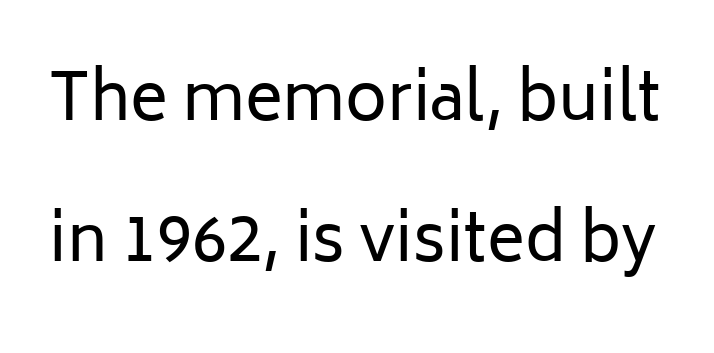
{"serif": "no", "italic": "no", "bold": "no", "weight": "regular", "width": "normal", "stroke_contrast": "low", "x_height": "medium", "monospaced": "no", "underline": "no", "line_spacing": "loose", "line_spacing_ratio": 2.21, "letter_spacing": "normal", "letter_spacing_em": 0.0, "glyph_px": 64}
